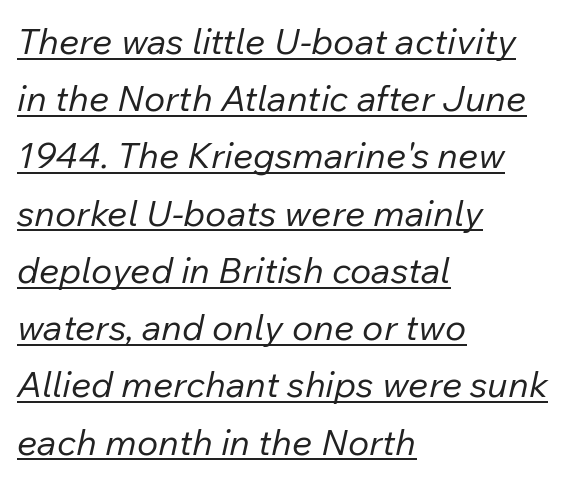
Q: Is the text bold? A: No.
Q: Is the text italic (slanted)? A: Yes, it leans right by about 12 degrees.
Q: Is the text underlined? A: Yes.
Q: How is the paragraph aligned? A: Left-aligned.
Q: Is the spacing between letters normal or unusually wide? A: Normal.
Q: Is the spacing between lines tight, normal or loose? A: Normal.
Q: Width (condensed, normal, or wide)? A: Normal.
Q: Stroke contrast? A: Low.
Q: x-height? A: Medium.
Q: Monospaced? A: No.
